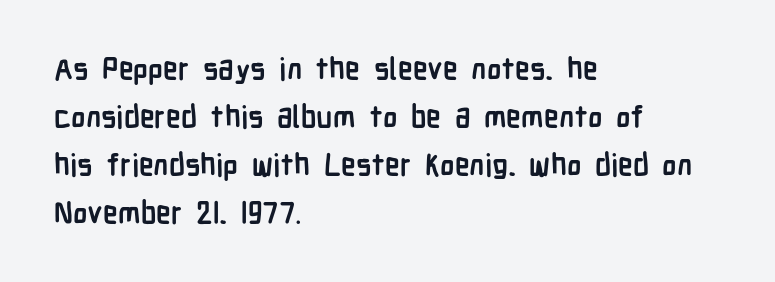
{"serif": "no", "italic": "no", "bold": "yes", "weight": "semibold", "width": "condensed", "stroke_contrast": "low", "x_height": "medium", "monospaced": "no", "underline": "no", "align": "left", "line_spacing": "normal", "line_spacing_ratio": 1.6, "letter_spacing": "normal", "letter_spacing_em": 0.0, "glyph_px": 30}
